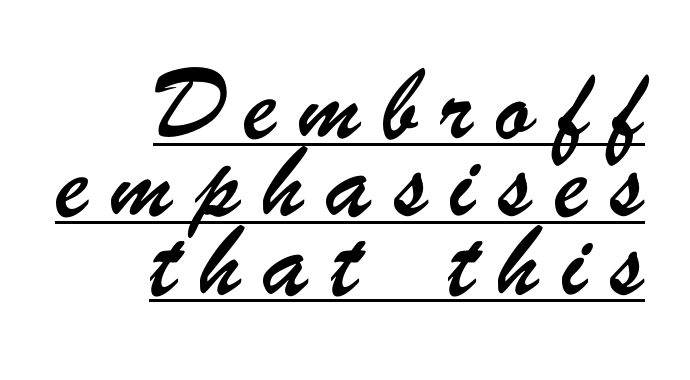
The image shows 45 px condensed sans-serif type; set right-aligned, line spacing 1.74x, unusually wide letter spacing (+0.49 em), underlined; low stroke contrast and a small x-height.
